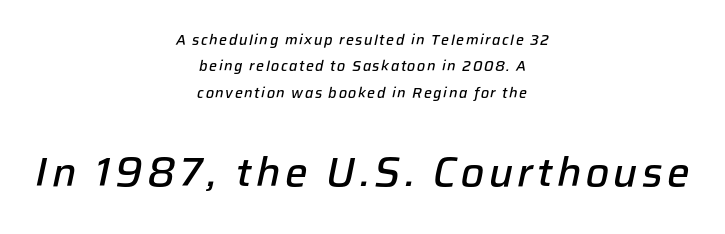
The image shows 40 px semibold type, italic (leaning right); set centered, line spacing 1.89x, not underlined; the second (bottom) block is 2.86x larger; low stroke contrast and a medium x-height.
